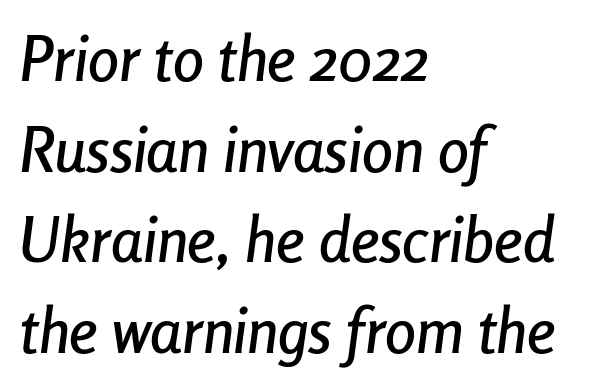
The image shows 62 px condensed type, italic (leaning right); set left-aligned, normal line spacing (1.46x), normal letter spacing, not underlined; low stroke contrast and a medium x-height.
